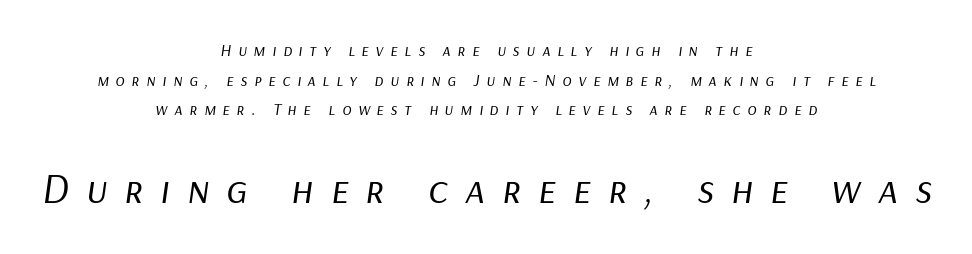
Someone cranked the tracking dial way up on this one. Descenders hang freely into open space. No heavy texture on the line: the type isn't bold. The passage shown is typed in a proportional face where columns would drift.
